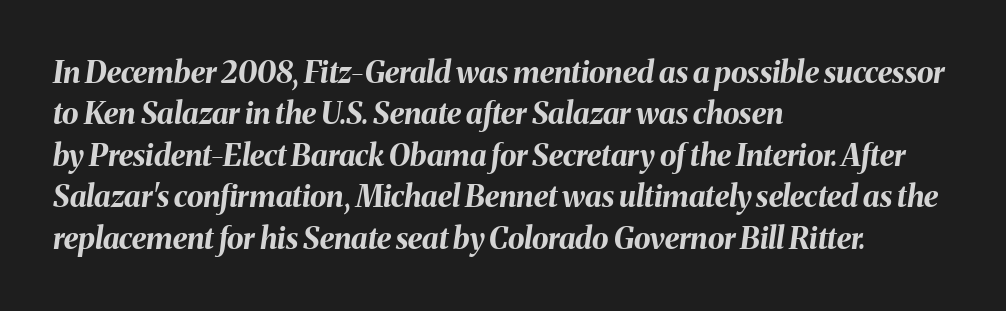
The image shows 30 px bold type, italic (leaning right); set left-aligned, normal line spacing (1.38x), normal letter spacing, not underlined; medium stroke contrast and a medium x-height.
